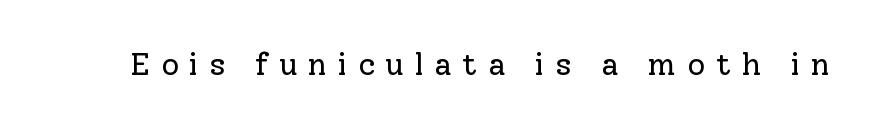
{"serif": "yes", "italic": "no", "bold": "no", "weight": "regular", "width": "normal", "stroke_contrast": "low", "x_height": "medium", "monospaced": "no", "underline": "no", "letter_spacing": "wide", "letter_spacing_em": 0.35, "glyph_px": 31}
